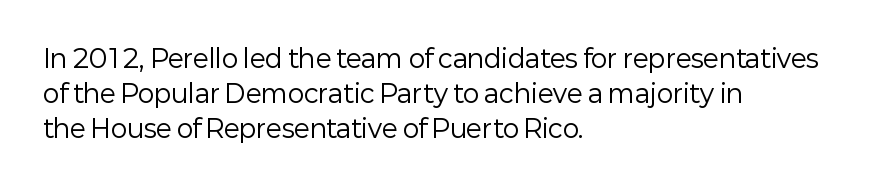
Nobody drew a line under any word here. The passage is arranged the way most books set body copy — flush left. Is the stroke heavy? The answer is a plain regular-or-lighter. Nobody touched the tracking dial on this one. A roman cut, with each character standing at attention. The space between consecutive lines is moderate.
